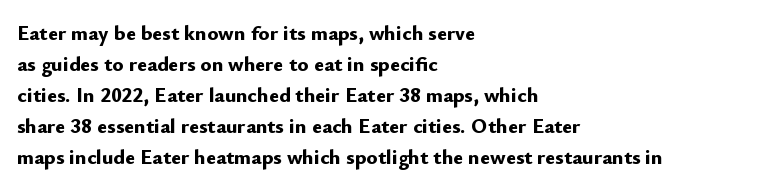
{"italic": "no", "bold": "yes", "underline": "no", "align": "left", "line_spacing": "normal", "line_spacing_ratio": 1.48, "letter_spacing": "normal", "letter_spacing_em": 0.0, "glyph_px": 21}
